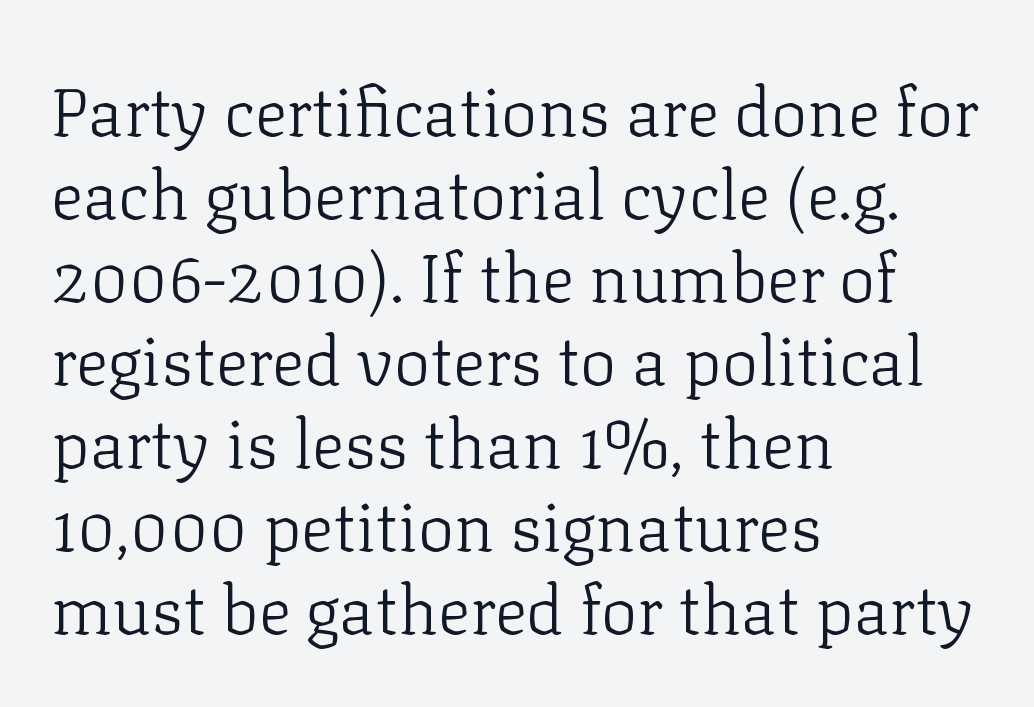
The image shows 68 px light serif type, upright; set left-aligned, line spacing 1.22x, normal letter spacing, not underlined; low stroke contrast and a medium x-height.
